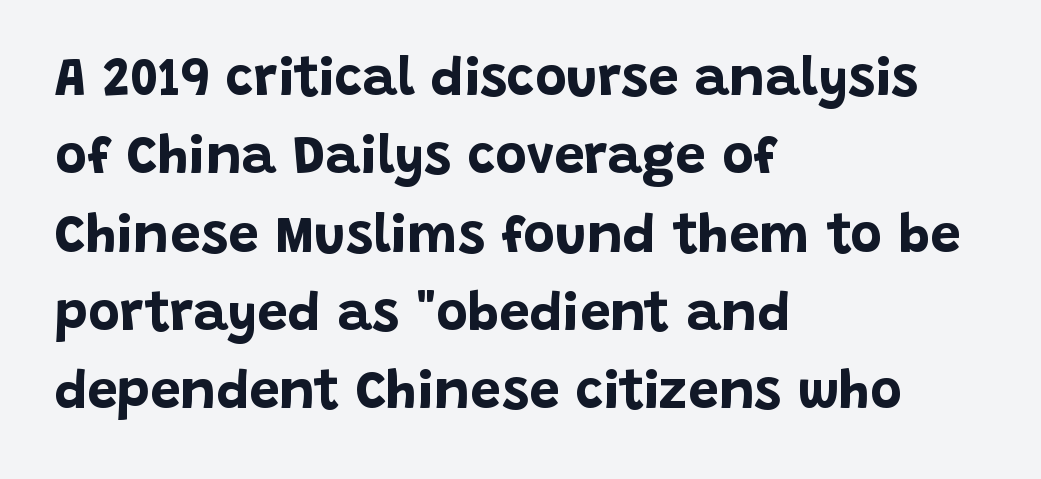
Q: Is the text bold? A: Yes.
Q: Is the text italic (slanted)? A: No, it is upright.
Q: Is the typeface a serif or a sans-serif typeface? A: Sans-serif.
Q: Is the text underlined? A: No.
Q: How is the paragraph aligned? A: Left-aligned.
Q: Is the spacing between letters normal or unusually wide? A: Normal.
Q: Is the spacing between lines tight, normal or loose? A: Normal.
Q: Width (condensed, normal, or wide)? A: Normal.
Q: Stroke contrast? A: Low.
Q: x-height? A: Large.
Q: Monospaced? A: No.
